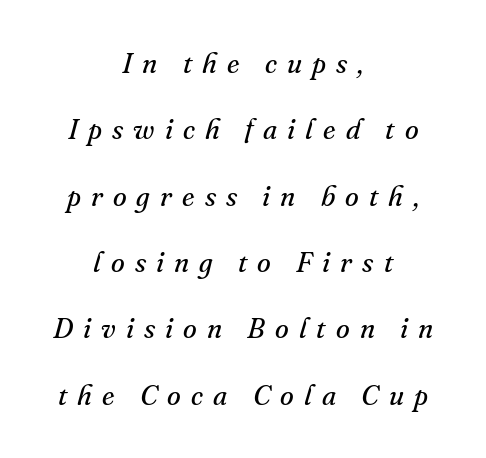
{"serif": "yes", "italic": "yes", "lean": "right", "slant_degrees": 16, "bold": "no", "weight": "regular", "width": "normal", "stroke_contrast": "medium", "x_height": "small", "monospaced": "no", "underline": "no", "align": "center", "line_spacing": "loose", "line_spacing_ratio": 2.37, "letter_spacing": "wide", "letter_spacing_em": 0.36, "glyph_px": 28}
